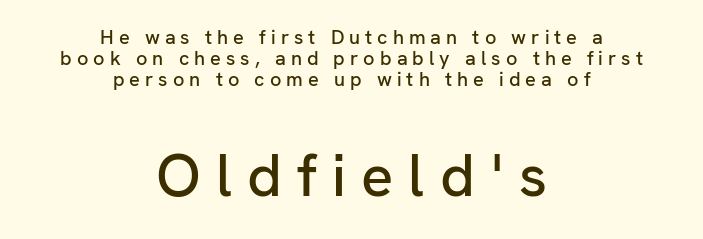
These lines are composed in type without serifs. Lines of text with bare space underneath. Each line is balanced around a shared central axis. Block two is the big one; block one sits smaller above it. How would I describe the line gaps? Narrow and economical. There is plenty of visible air inserted between adjacent glyphs.
